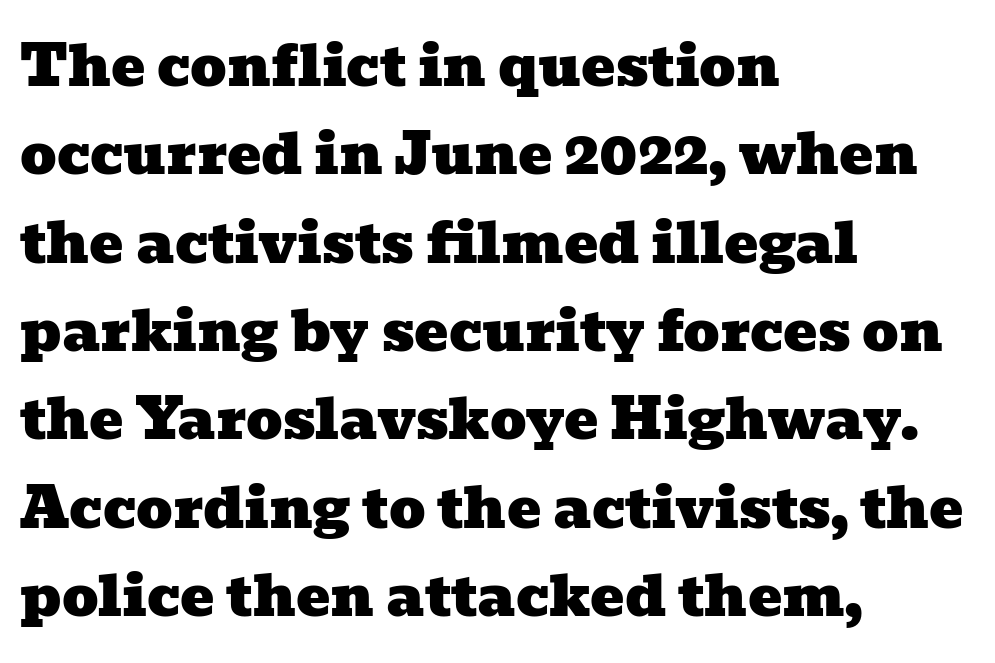
{"serif": "yes", "width": "wide", "stroke_contrast": "low", "x_height": "medium", "monospaced": "no", "underline": "no", "align": "left", "line_spacing": "normal", "line_spacing_ratio": 1.55, "letter_spacing": "normal", "letter_spacing_em": 0.0, "glyph_px": 57}
